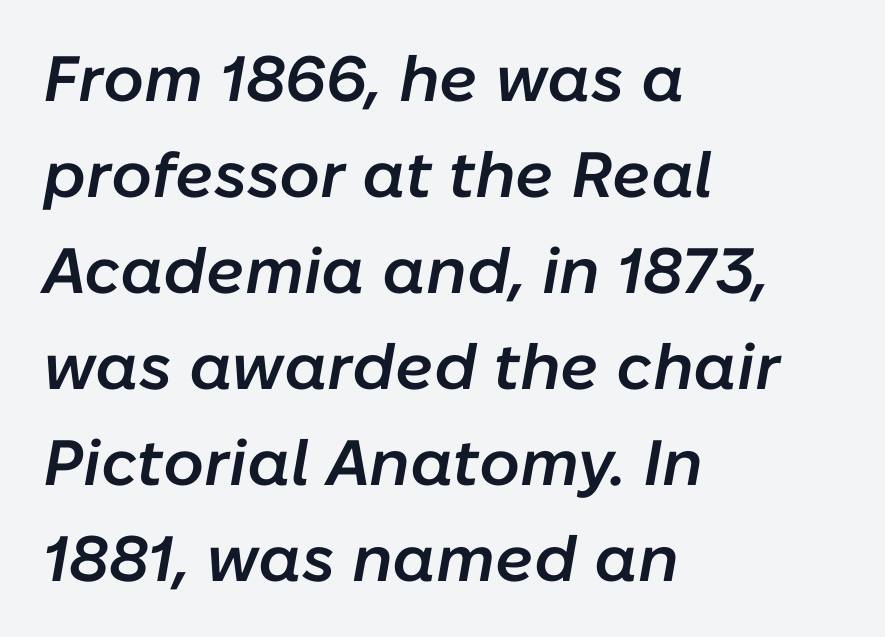
Q: Is the text bold? A: Semi-bold.
Q: Is the text italic (slanted)? A: Yes, it leans right by about 10 degrees.
Q: Is the text underlined? A: No.
Q: How is the paragraph aligned? A: Left-aligned.
Q: Is the spacing between letters normal or unusually wide? A: Normal.
Q: Is the spacing between lines tight, normal or loose? A: Normal.
Q: Width (condensed, normal, or wide)? A: Normal.
Q: Stroke contrast? A: Low.
Q: x-height? A: Medium.
Q: Monospaced? A: No.
